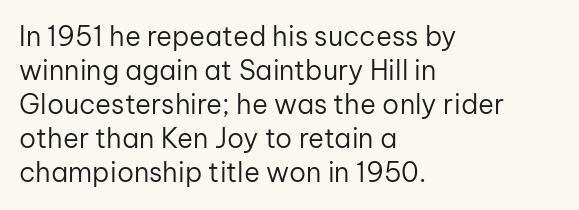
{"italic": "no", "bold": "no", "underline": "no", "align": "left", "line_spacing": "normal", "line_spacing_ratio": 1.26, "letter_spacing": "normal", "letter_spacing_em": 0.0, "glyph_px": 27}
